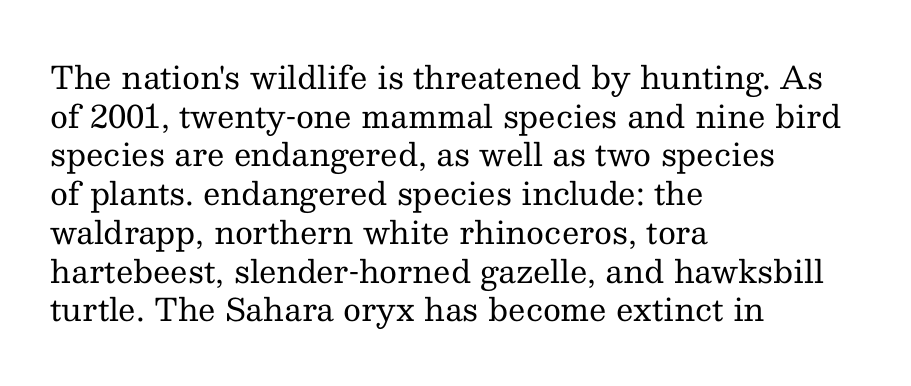
{"serif": "yes", "italic": "no", "bold": "no", "weight": "regular", "width": "normal", "stroke_contrast": "medium", "x_height": "medium", "monospaced": "no", "underline": "no", "align": "left", "line_spacing": "normal", "line_spacing_ratio": 1.25, "letter_spacing": "normal", "letter_spacing_em": 0.0, "glyph_px": 31}
